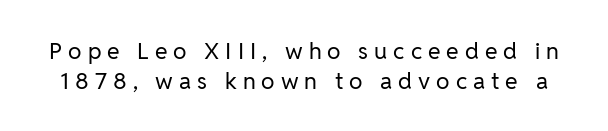
The image shows 23 px text type, upright; set normal line spacing (1.29x), unusually wide letter spacing (+0.26 em), not underlined.
